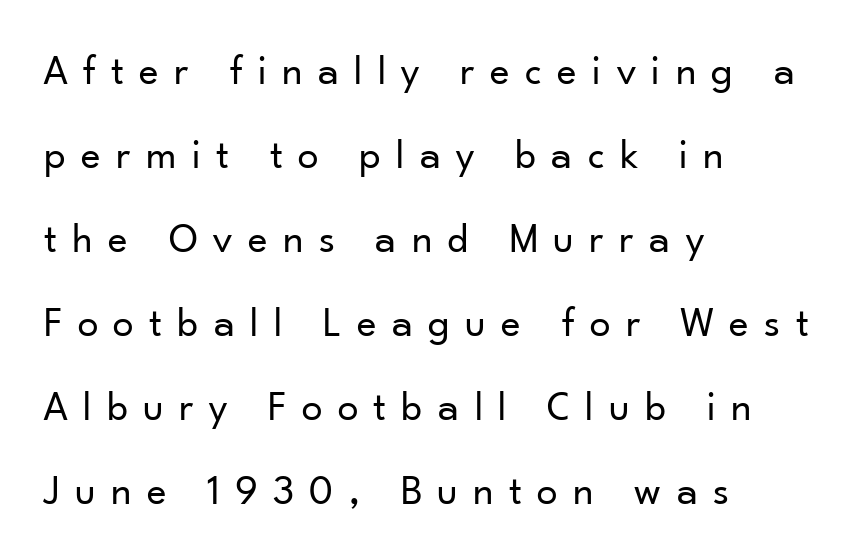
The image shows 42 px regular-weight sans-serif type, upright; set left-aligned, loose line spacing (2.0x), unusually wide letter spacing (+0.37 em), not underlined; low stroke contrast and a small x-height.
